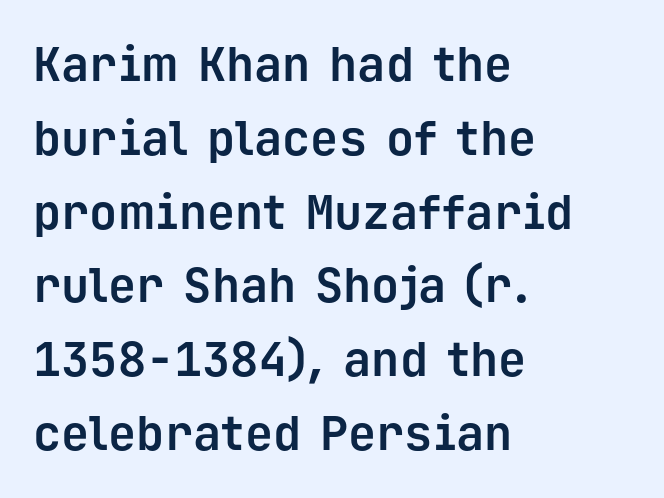
The image shows 47 px bold sans-serif type, upright, monospaced; set left-aligned, normal line spacing (1.57x), normal letter spacing, not underlined; low stroke contrast and a medium x-height.
